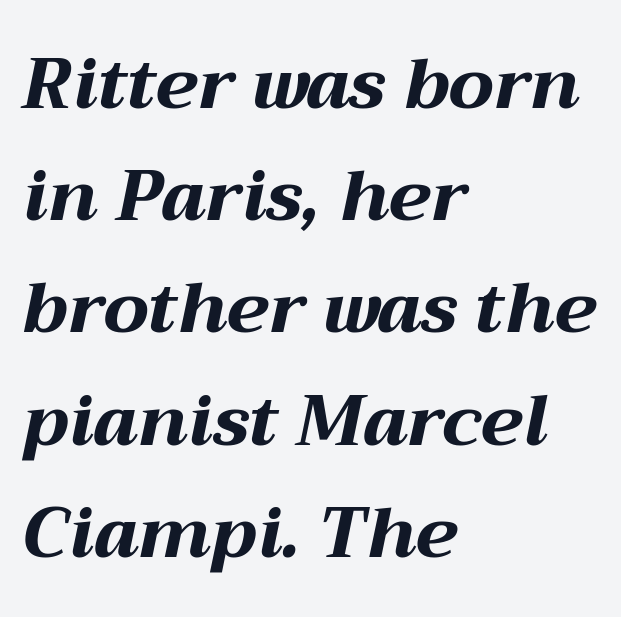
The image shows 71 px bold, wide type, italic (leaning right); set left-aligned, normal line spacing (1.58x), normal letter spacing, not underlined; medium stroke contrast and a medium x-height.
